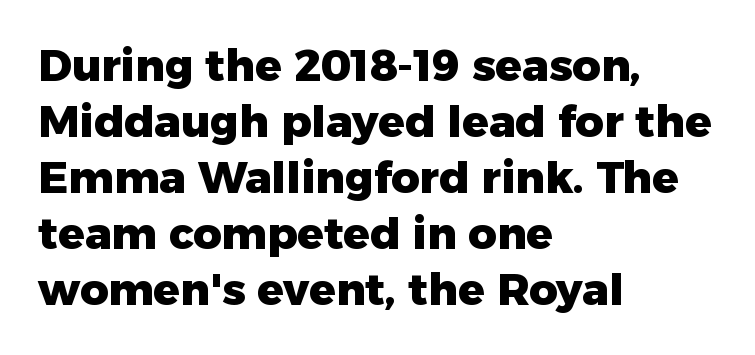
{"serif": "no", "italic": "no", "bold": "yes", "weight": "heavy", "width": "normal", "stroke_contrast": "low", "x_height": "medium", "monospaced": "no", "underline": "no", "align": "left", "line_spacing": "normal", "line_spacing_ratio": 1.27, "letter_spacing": "normal", "letter_spacing_em": 0.0, "glyph_px": 44}
